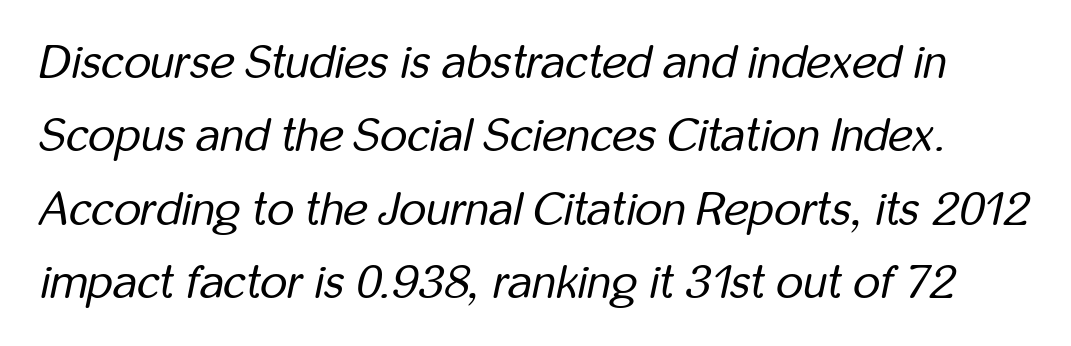
Q: Is the text bold? A: No.
Q: Is the text italic (slanted)? A: Yes, it leans right by about 12 degrees.
Q: Is the text underlined? A: No.
Q: Is the spacing between letters normal or unusually wide? A: Normal.
Q: Is the spacing between lines tight, normal or loose? A: Normal.
Q: Width (condensed, normal, or wide)? A: Condensed.
Q: Stroke contrast? A: Low.
Q: x-height? A: Medium.
Q: Monospaced? A: No.
